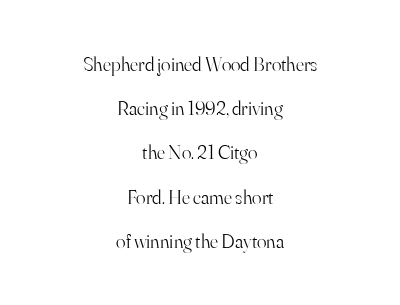
The block of text is sparse from top to bottom, with ample space between rows. The gap between lines stays unmarked. Short note: letters normally spaced. The whitespace from short lines is split evenly between both sides. The typesetting does not lean heavy: it is not bold.
